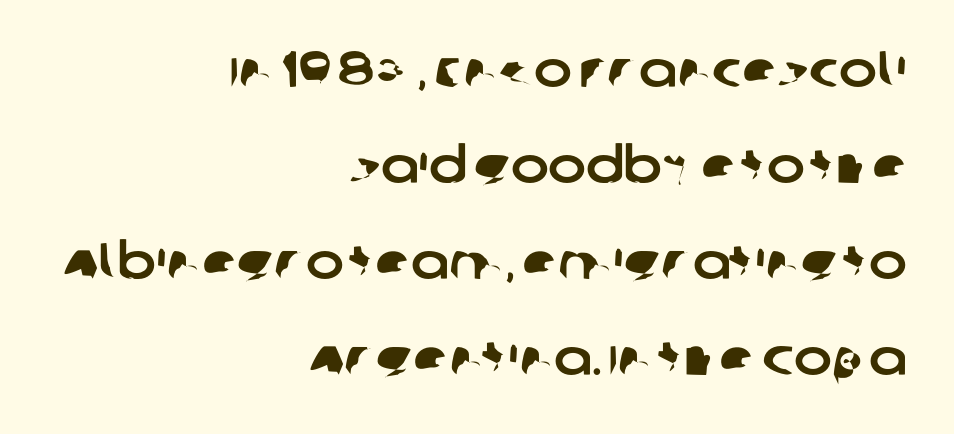
The image shows 51 px sans-serif type; set right-aligned, line spacing 1.88x, normal letter spacing, not underlined; low stroke contrast and a large x-height.
